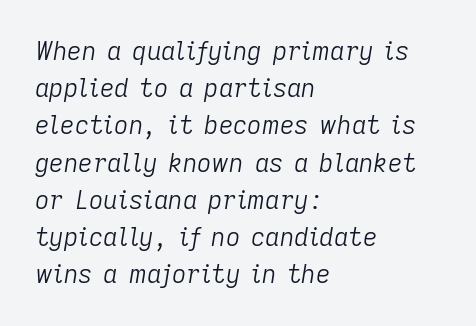
The image shows 25 px text type, italic (leaning right); set left-aligned, normal line spacing (1.49x), normal letter spacing, not underlined.
